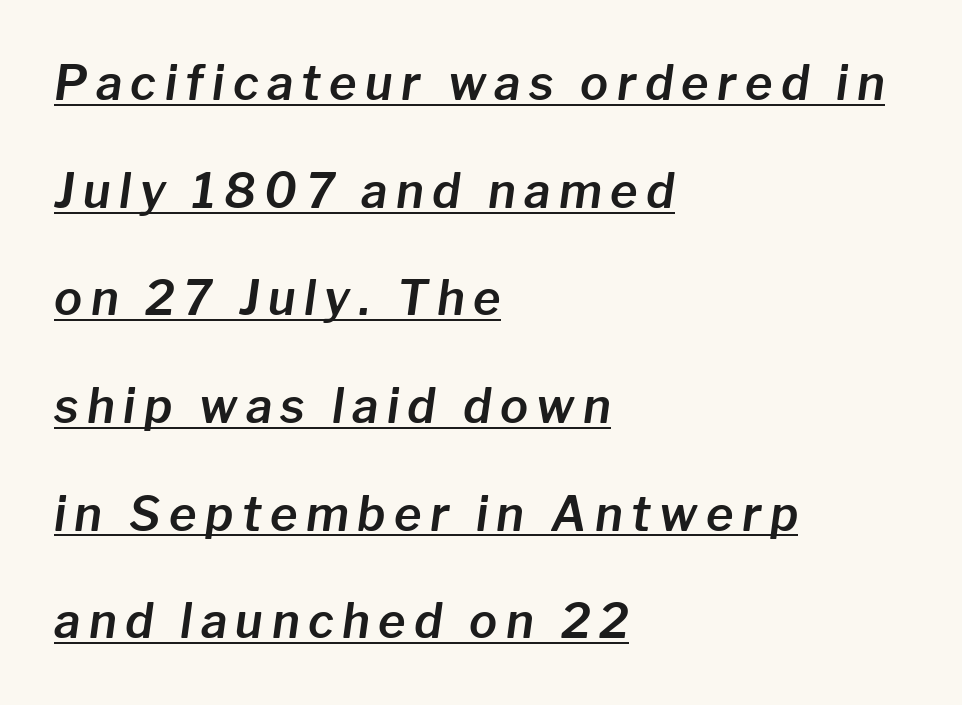
Q: Is the text italic (slanted)? A: Yes, it leans right by about 8 degrees.
Q: Is the text underlined? A: Yes.
Q: How is the paragraph aligned? A: Left-aligned.
Q: Is the spacing between lines tight, normal or loose? A: Loose.
Q: Width (condensed, normal, or wide)? A: Normal.
Q: Stroke contrast? A: Low.
Q: x-height? A: Medium.
Q: Monospaced? A: No.
